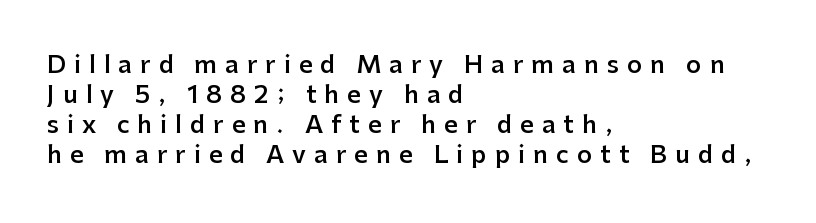
Q: Is the text bold? A: Semi-bold.
Q: Is the text italic (slanted)? A: No, it is upright.
Q: Is the text underlined? A: No.
Q: How is the paragraph aligned? A: Left-aligned.
Q: Is the spacing between letters normal or unusually wide? A: Unusually wide.
Q: Is the spacing between lines tight, normal or loose? A: Normal.
